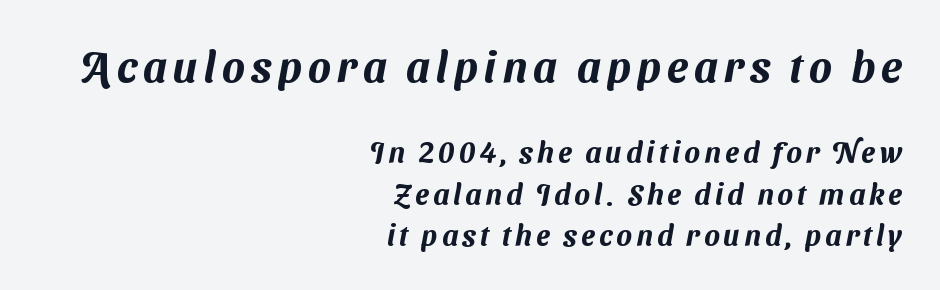
Q: Is the typeface a serif or a sans-serif typeface? A: Sans-serif.
Q: Is the text underlined? A: No.
Q: How is the paragraph aligned? A: Right-aligned.
Q: Is the spacing between lines tight, normal or loose? A: Normal.
Q: Which block of text is set in a larger size, the first (top) or the second (bottom)? A: The first (top) one.
Q: Width (condensed, normal, or wide)? A: Normal.
Q: Stroke contrast? A: Medium.
Q: x-height? A: Medium.
Q: Monospaced? A: No.
